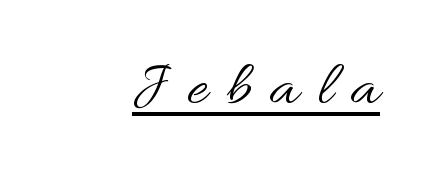
Q: Is the text bold? A: No.
Q: Is the text italic (slanted)? A: Yes.
Q: Is the text underlined? A: Yes.
Q: Is the spacing between letters normal or unusually wide? A: Unusually wide.
Q: Width (condensed, normal, or wide)? A: Normal.
Q: Stroke contrast? A: Medium.
Q: x-height? A: Small.
Q: Monospaced? A: No.
